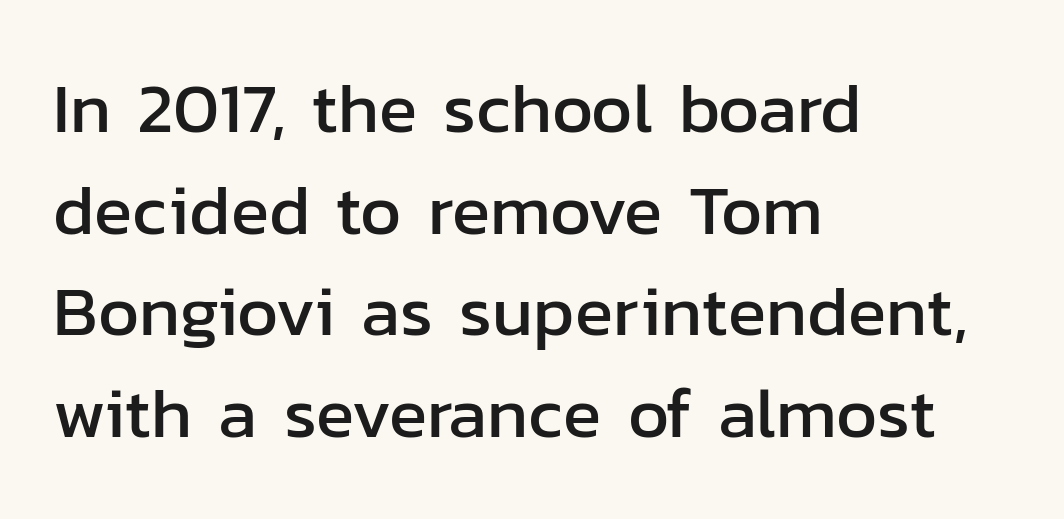
The image shows 71 px sans-serif type, upright; set left-aligned, normal line spacing (1.43x), normal letter spacing, not underlined; low stroke contrast and a medium x-height.
